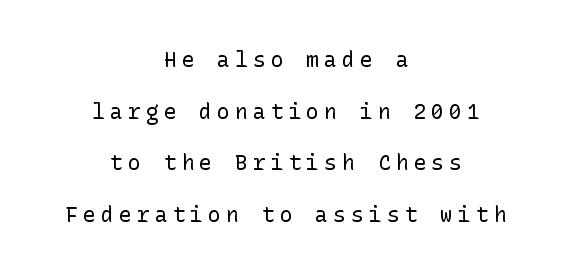
{"italic": "no", "bold": "no", "underline": "no", "align": "center", "line_spacing": "loose", "line_spacing_ratio": 2.46, "letter_spacing": "wide", "letter_spacing_em": 0.25, "glyph_px": 21}
